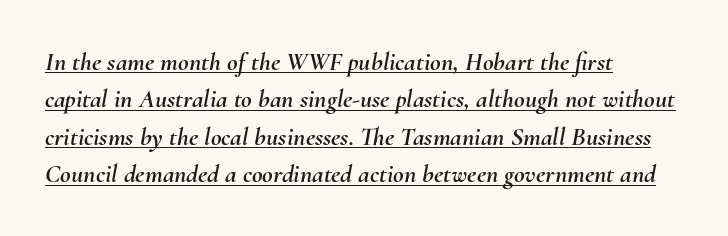
{"italic": "yes", "lean": "right", "slant_degrees": 10, "underline": "yes", "align": "left", "line_spacing": "normal", "line_spacing_ratio": 1.44, "letter_spacing": "normal", "letter_spacing_em": 0.0, "glyph_px": 26}
